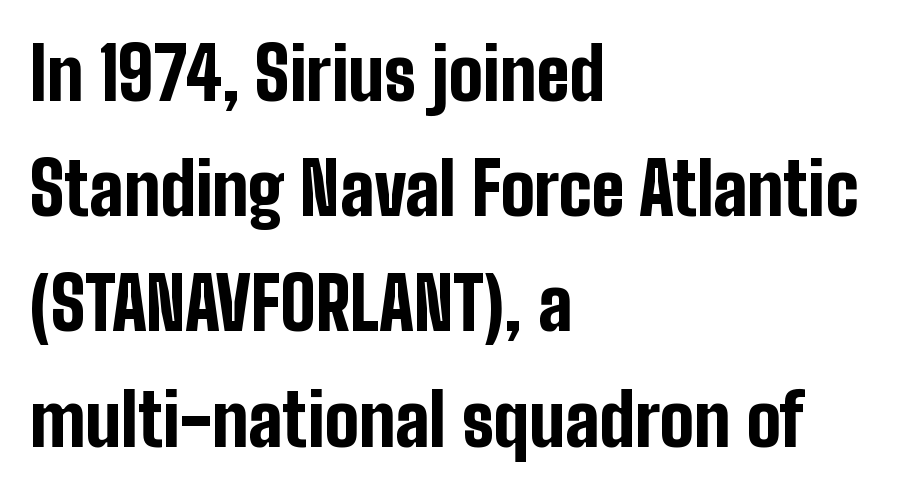
{"serif": "no", "italic": "no", "bold": "yes", "weight": "bold", "width": "condensed", "stroke_contrast": "low", "x_height": "medium", "monospaced": "no", "underline": "no", "align": "left", "line_spacing": "normal", "line_spacing_ratio": 1.6, "letter_spacing": "normal", "letter_spacing_em": 0.0, "glyph_px": 72}
